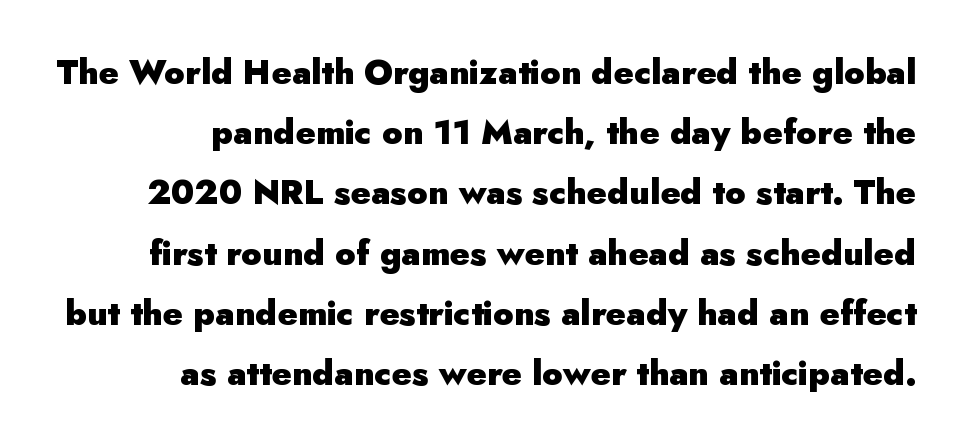
{"serif": "no", "italic": "no", "bold": "yes", "weight": "heavy", "width": "normal", "stroke_contrast": "low", "x_height": "small", "monospaced": "no", "underline": "no", "align": "right", "line_spacing_ratio": 1.77, "letter_spacing": "normal", "letter_spacing_em": 0.0, "glyph_px": 34}
